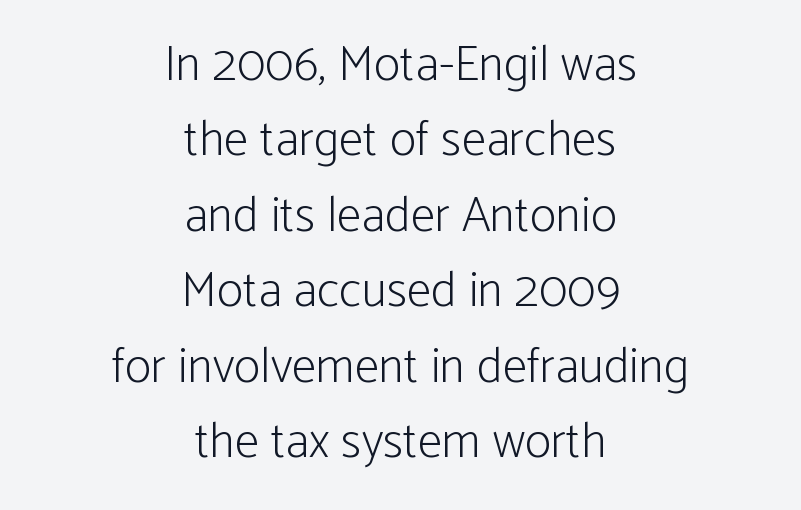
Q: Is the text bold? A: No.
Q: Is the text italic (slanted)? A: No, it is upright.
Q: Is the typeface a serif or a sans-serif typeface? A: Sans-serif.
Q: Is the text underlined? A: No.
Q: How is the paragraph aligned? A: Centered.
Q: Is the spacing between letters normal or unusually wide? A: Normal.
Q: Is the spacing between lines tight, normal or loose? A: Normal.
Q: Width (condensed, normal, or wide)? A: Condensed.
Q: Stroke contrast? A: Low.
Q: x-height? A: Medium.
Q: Monospaced? A: No.
